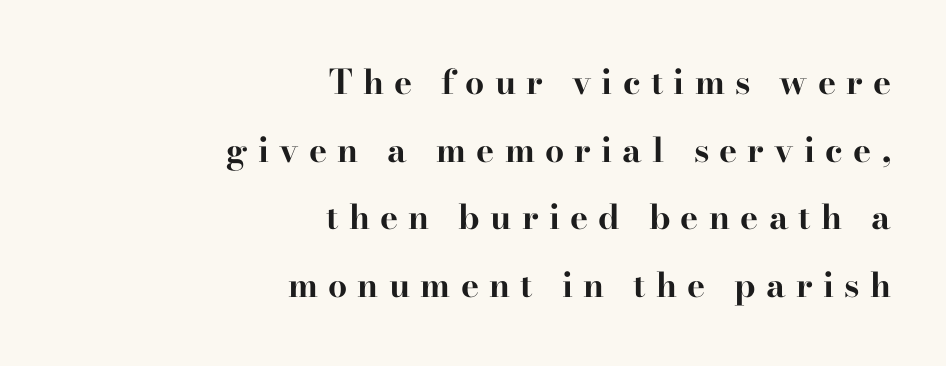
The image shows 34 px bold, wide serif type, upright; set right-aligned, loose line spacing (1.99x), unusually wide letter spacing (+0.3 em), not underlined; high stroke contrast and a small x-height.
